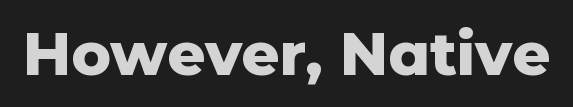
The image shows 60 px heavy sans-serif type, upright; set normal letter spacing, not underlined; low stroke contrast and a medium x-height.
